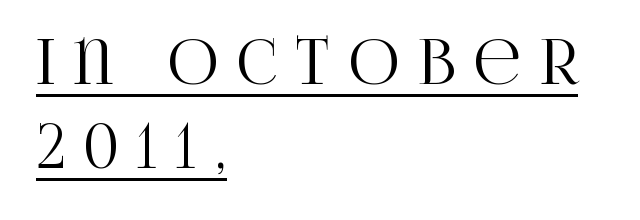
Q: Is the text italic (slanted)? A: No, it is upright.
Q: Is the typeface a serif or a sans-serif typeface? A: Serif.
Q: Is the text underlined? A: Yes.
Q: How is the paragraph aligned? A: Left-aligned.
Q: Is the spacing between letters normal or unusually wide? A: Unusually wide.
Q: Is the spacing between lines tight, normal or loose? A: Normal.
Q: Width (condensed, normal, or wide)? A: Condensed.
Q: Stroke contrast? A: High.
Q: x-height? A: Large.
Q: Monospaced? A: No.
